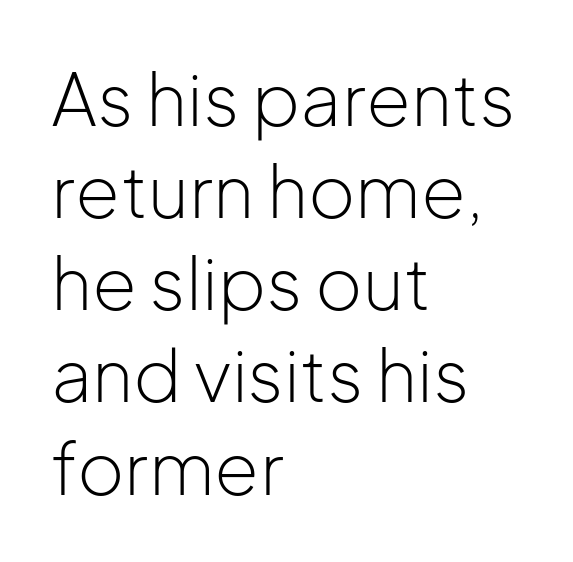
The image shows 72 px light sans-serif type, upright; set left-aligned, normal line spacing (1.28x), normal letter spacing, not underlined; low stroke contrast and a medium x-height.
